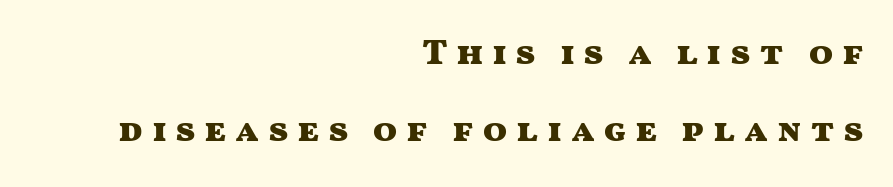
{"serif": "no", "italic": "no", "bold": "yes", "weight": "heavy", "width": "wide", "stroke_contrast": "medium", "x_height": "medium", "monospaced": "no", "underline": "no", "align": "right", "line_spacing": "loose", "line_spacing_ratio": 2.15, "letter_spacing": "wide", "letter_spacing_em": 0.23, "glyph_px": 36}
